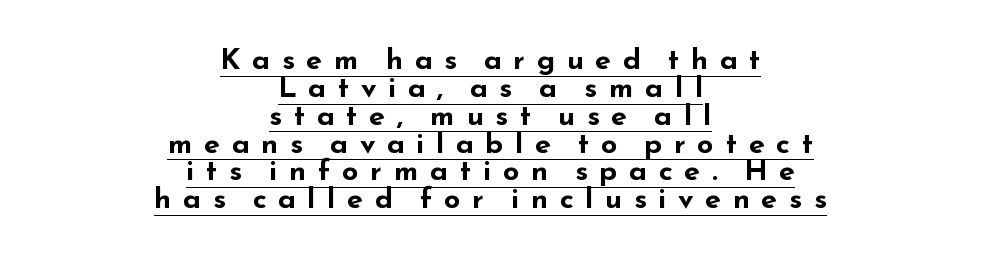
The image shows 29 px bold, wide sans-serif type, upright; set centered, tight line spacing (0.96x), unusually wide letter spacing (+0.4 em), underlined; low stroke contrast and a small x-height.
